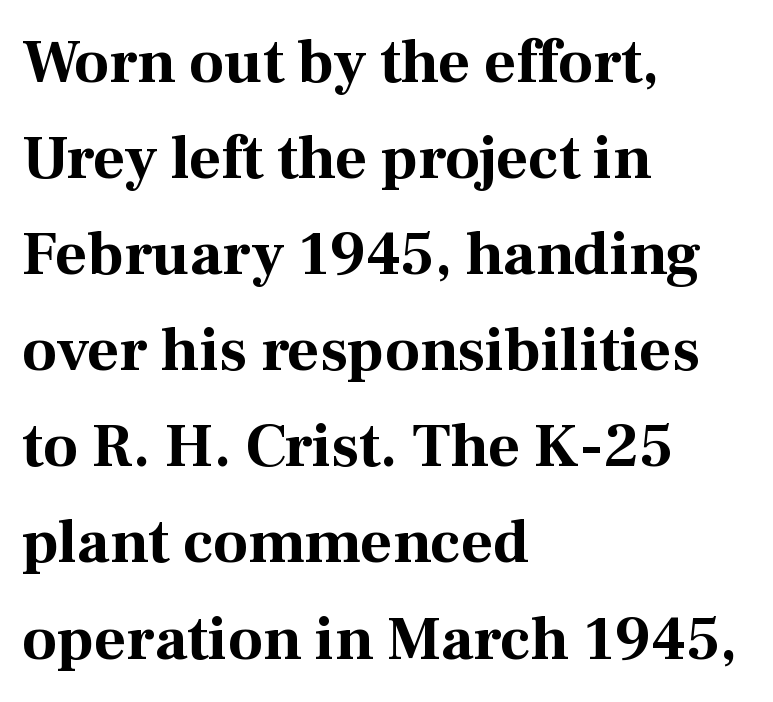
It's the straight-up-and-down kind of type. Students, note that the glyphs here touch the page at normal intervals. Typographic density is high because the face is bold. The rendering anchors every line to the left-hand side. Regarding leading, the lines here are spaced in the standard way.
